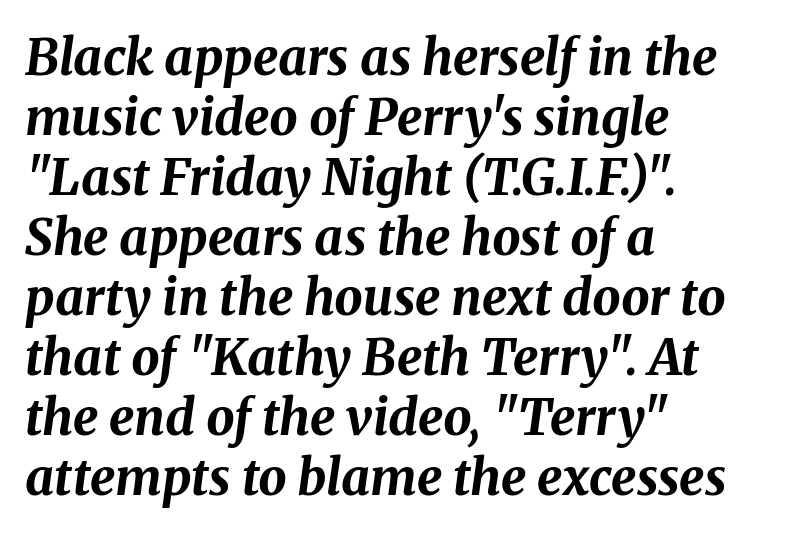
Default kerning and tracking; the words read as compact shapes. Underline: absent. Characters are canted at an angle relative to the baseline's perpendicular. The typesetter chose a ragged-right arrangement here. You could not count columns in this text — the font is proportionally spaced. The typesetting leans heavy: a genuine bold.
